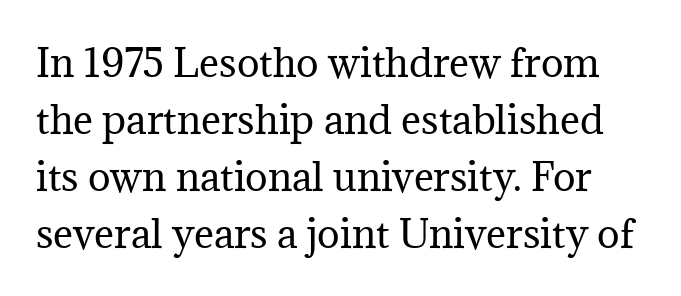
Q: Is the text bold? A: No.
Q: Is the text italic (slanted)? A: No, it is upright.
Q: Is the typeface a serif or a sans-serif typeface? A: Serif.
Q: Is the text underlined? A: No.
Q: Is the spacing between letters normal or unusually wide? A: Normal.
Q: Is the spacing between lines tight, normal or loose? A: Normal.
Q: Width (condensed, normal, or wide)? A: Normal.
Q: Stroke contrast? A: Medium.
Q: x-height? A: Medium.
Q: Monospaced? A: No.
